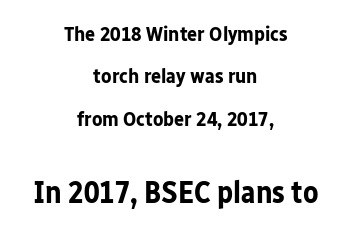
Is the type bold? Yes — the strokes are clearly thick and heavy. Type without underlining. This rendering employs a face without finishing strokes, i.e., a sans-serif. Summary of vertical rhythm: relaxed, with wide interline spacing. The type is set solid horizontally, with unmodified tracking. The later block is typeset at a bigger size than the earlier block.
